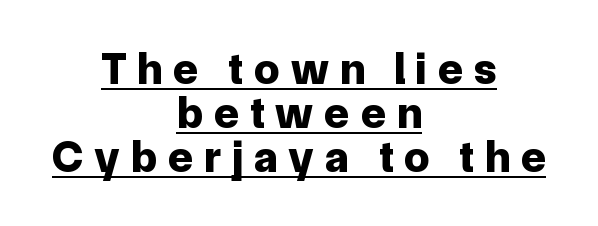
Q: Is the text bold? A: Yes.
Q: Is the text italic (slanted)? A: No, it is upright.
Q: Is the typeface a serif or a sans-serif typeface? A: Sans-serif.
Q: Is the text underlined? A: Yes.
Q: How is the paragraph aligned? A: Centered.
Q: Is the spacing between letters normal or unusually wide? A: Unusually wide.
Q: Is the spacing between lines tight, normal or loose? A: Tight.
Q: Width (condensed, normal, or wide)? A: Normal.
Q: Stroke contrast? A: Low.
Q: x-height? A: Medium.
Q: Monospaced? A: No.
